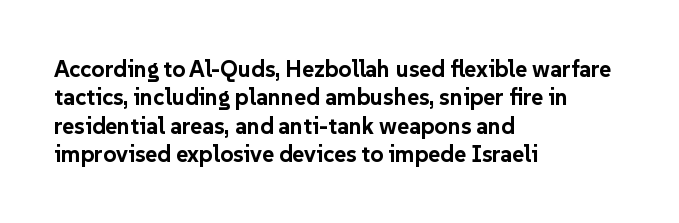
Plain, unruled lines of type. Heft: maximum for text — a bold. The tracking reads as untouched default to a designer's eye. Nope, not italic — everything's standing straight.
